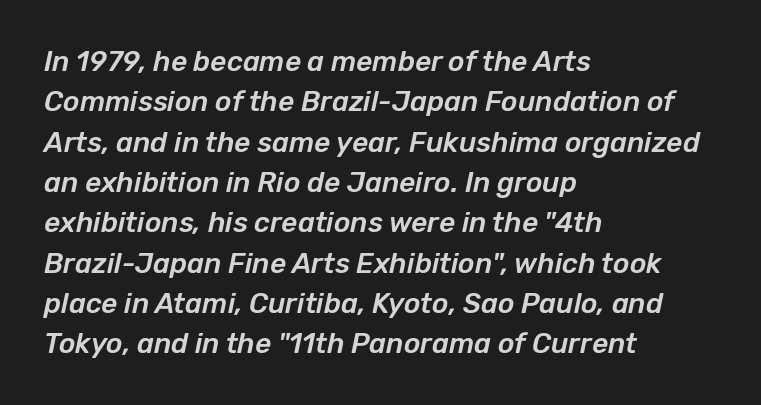
Honestly, the letter spacing is just normal — you wouldn't notice it. The whole block is typeset with a tilt. These lines sit exactly where default settings would place them. This sample has the flowing, uneven cadence of proportional lettering.
